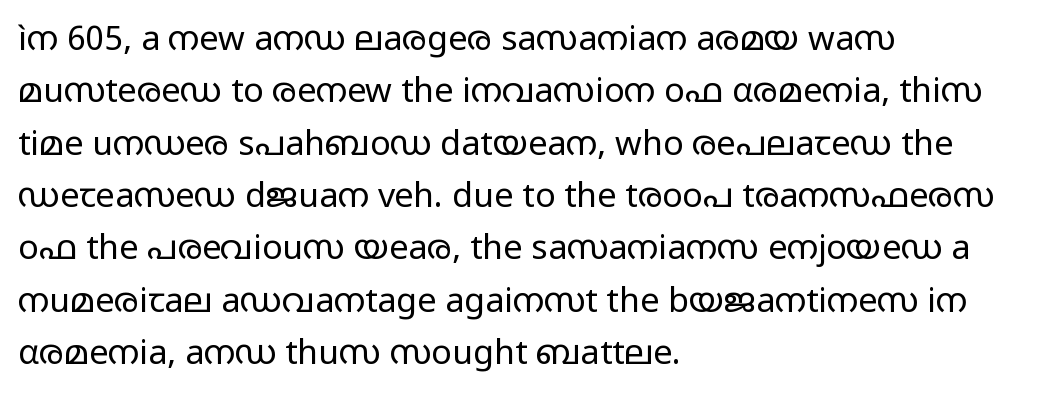
Q: Is the text bold? A: No.
Q: Is the text italic (slanted)? A: No, it is upright.
Q: Is the typeface a serif or a sans-serif typeface? A: Sans-serif.
Q: Is the text underlined? A: No.
Q: How is the paragraph aligned? A: Left-aligned.
Q: Is the spacing between letters normal or unusually wide? A: Normal.
Q: Is the spacing between lines tight, normal or loose? A: Normal.
Q: Width (condensed, normal, or wide)? A: Wide.
Q: Stroke contrast? A: Low.
Q: x-height? A: Medium.
Q: Monospaced? A: No.
